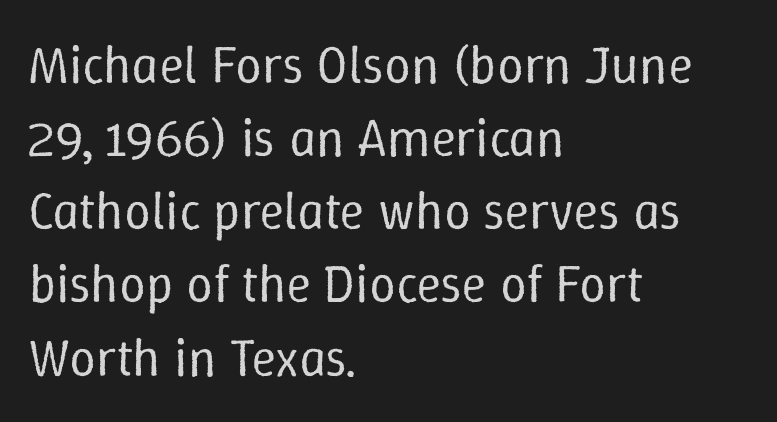
Only glyphs here, with clear space below each row. The font is comparable to plain body text, perhaps lighter. You can tell it's not italic because the verticals are truly vertical. Students, note that the glyphs here touch the page at normal intervals. If you measured baseline to baseline, you'd find a middling distance. The letters advance in unequal steps, a hallmark of proportional type.
